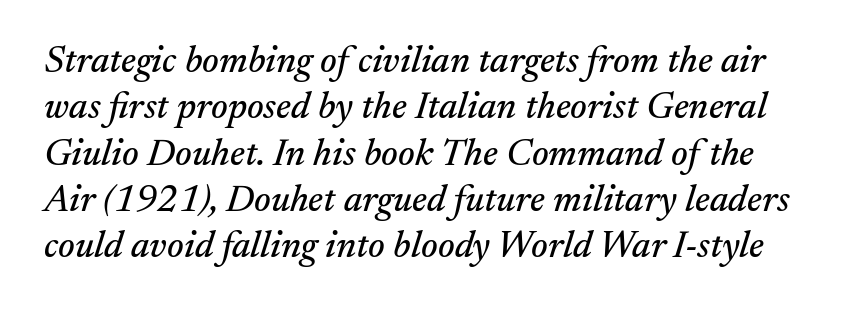
The image shows 38 px serif type, italic (leaning right); set line spacing 1.22x, normal letter spacing, not underlined; medium stroke contrast and a small x-height.
